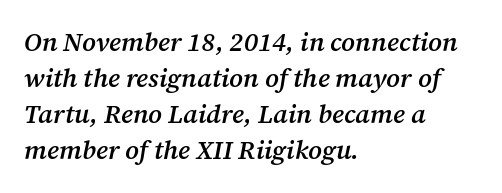
Q: Is the text bold? A: Semi-bold.
Q: Is the text italic (slanted)? A: Yes, it leans right by about 12 degrees.
Q: Is the text underlined? A: No.
Q: How is the paragraph aligned? A: Left-aligned.
Q: Is the spacing between letters normal or unusually wide? A: Normal.
Q: Is the spacing between lines tight, normal or loose? A: Normal.
